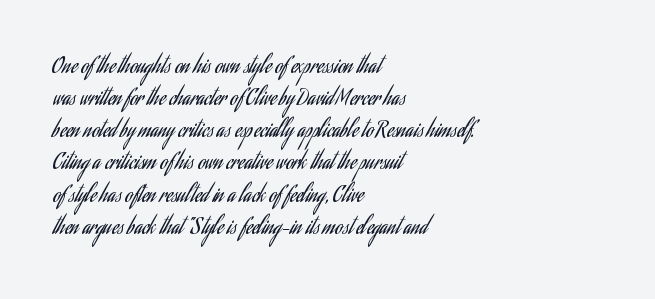
Is the block centered? No — it sits flush against the left margin. Honestly, the row spacing looks completely unremarkable. Check under the words: just untouched page. Nobody touched the tracking dial on this one.
